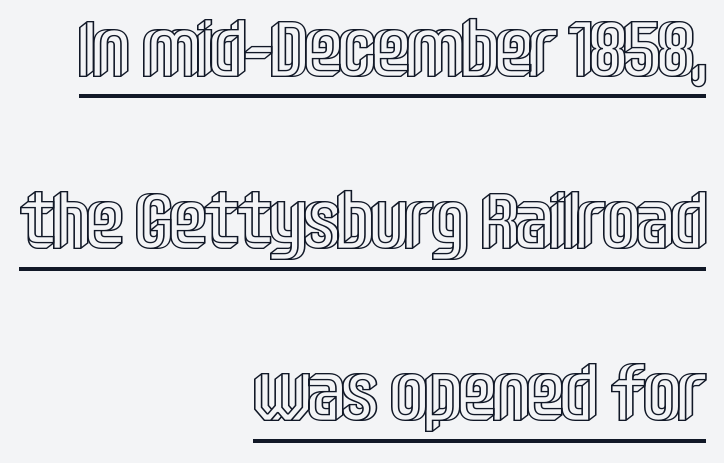
The image shows 79 px condensed type, upright; set right-aligned, loose line spacing (2.18x), normal letter spacing, underlined; a large x-height.
